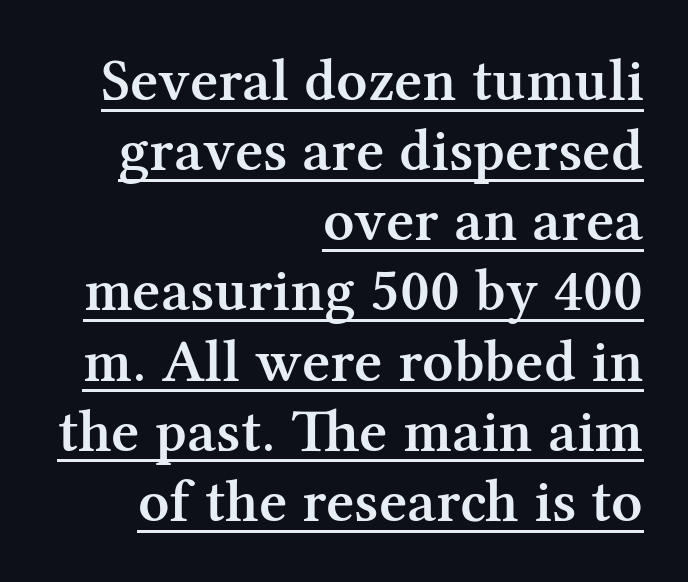
{"serif": "yes", "italic": "no", "bold": "semi", "weight": "semibold", "width": "normal", "stroke_contrast": "medium", "x_height": "medium", "monospaced": "no", "underline": "yes", "align": "right", "line_spacing": "tight", "line_spacing_ratio": 1.15, "letter_spacing": "normal", "letter_spacing_em": 0.0, "glyph_px": 61}
